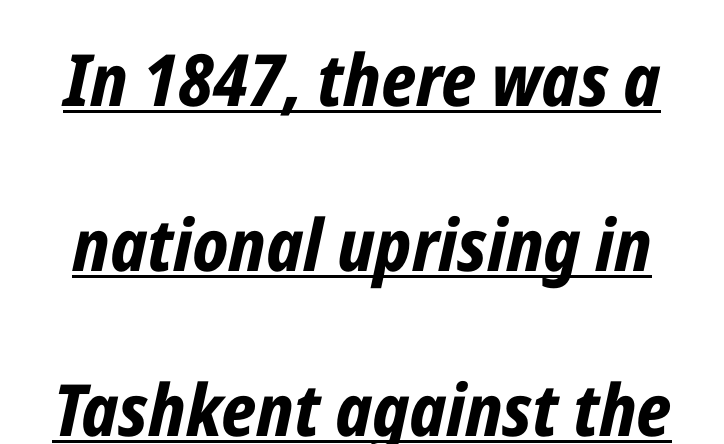
Q: Is the text bold? A: Yes.
Q: Is the text italic (slanted)? A: Yes, it leans right by about 12 degrees.
Q: Is the text underlined? A: Yes.
Q: Is the spacing between letters normal or unusually wide? A: Normal.
Q: Is the spacing between lines tight, normal or loose? A: Loose.
Q: Width (condensed, normal, or wide)? A: Condensed.
Q: Stroke contrast? A: Low.
Q: x-height? A: Medium.
Q: Monospaced? A: No.
